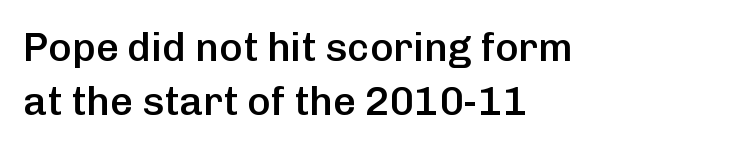
This rendering features lettering with no underline. I'd describe the lettering as semibold — firm but not a full bold. Is there any slant? The stems are plumb. The characters display no serif detailing; their extremities are plain. Think of a printed novel: that variable character pitch is what you see here.
